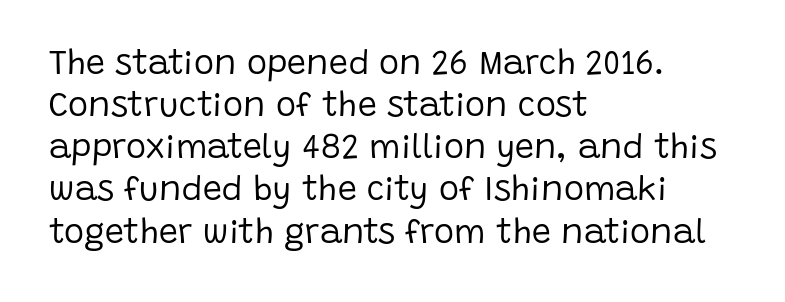
{"serif": "no", "italic": "no", "bold": "no", "weight": "regular", "width": "normal", "stroke_contrast": "low", "x_height": "large", "monospaced": "no", "underline": "no", "align": "left", "line_spacing_ratio": 1.24, "letter_spacing": "normal", "letter_spacing_em": 0.0, "glyph_px": 34}
